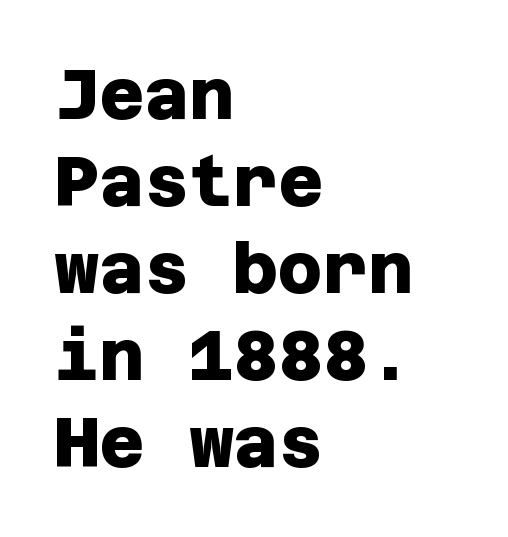
Q: Is the text bold? A: Yes.
Q: Is the typeface a serif or a sans-serif typeface? A: Sans-serif.
Q: Is the text underlined? A: No.
Q: How is the paragraph aligned? A: Left-aligned.
Q: Is the spacing between letters normal or unusually wide? A: Normal.
Q: Is the spacing between lines tight, normal or loose? A: Normal.
Q: Width (condensed, normal, or wide)? A: Normal.
Q: Stroke contrast? A: Low.
Q: x-height? A: Large.
